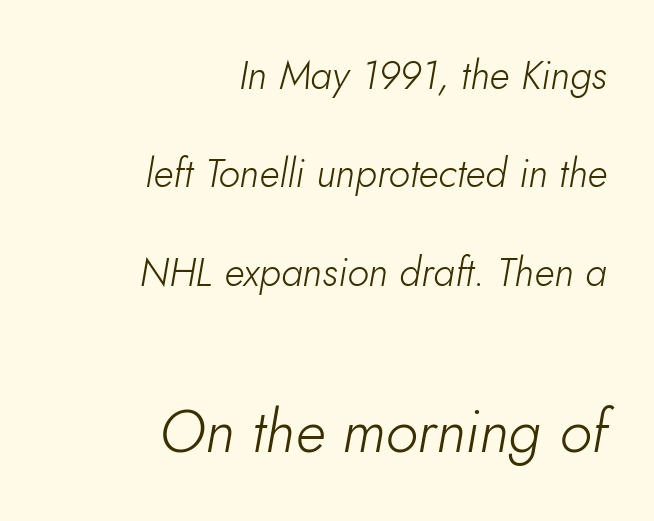
The image shows 60 px light type, italic (leaning right); set right-aligned, loose line spacing (2.46x), normal letter spacing, not underlined; the second (bottom) block is 1.5x larger; low stroke contrast and a small x-height.
